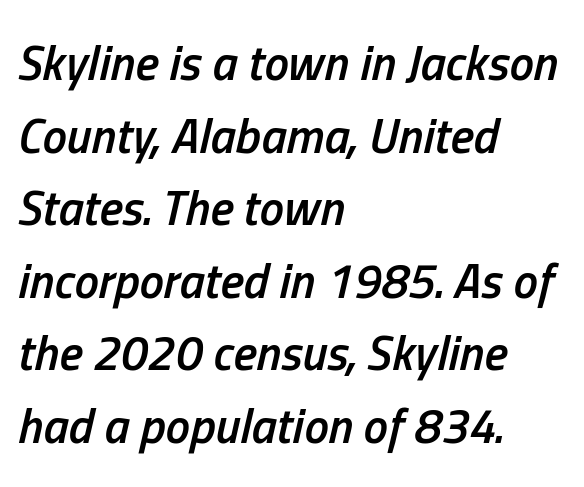
{"italic": "yes", "lean": "right", "slant_degrees": 13, "bold": "semi", "weight": "semibold", "width": "condensed", "stroke_contrast": "low", "x_height": "medium", "monospaced": "no", "underline": "no", "align": "left", "line_spacing": "normal", "line_spacing_ratio": 1.48, "letter_spacing": "normal", "letter_spacing_em": 0.0, "glyph_px": 49}
